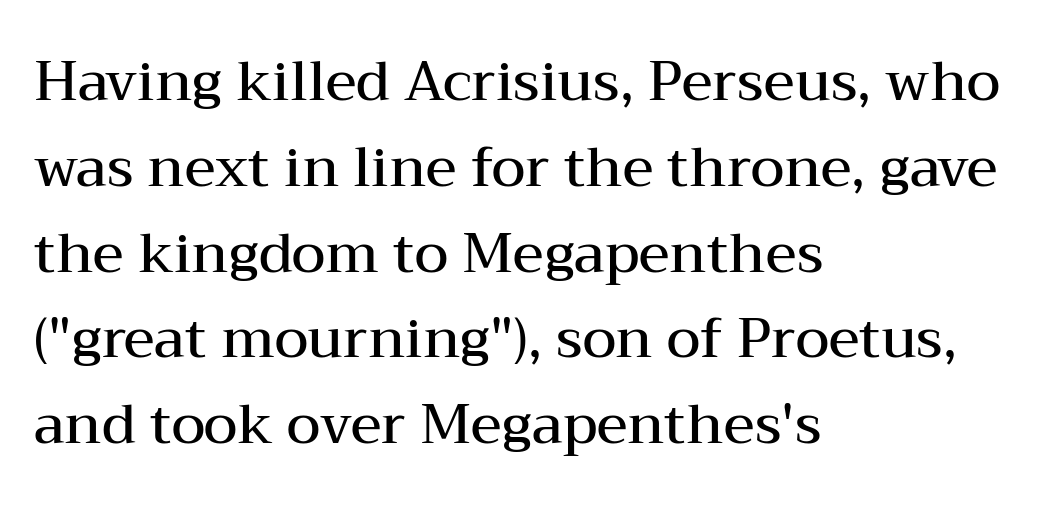
The image shows 55 px semibold, wide serif type, upright; set left-aligned, normal line spacing (1.56x), normal letter spacing, not underlined; medium stroke contrast and a medium x-height.
